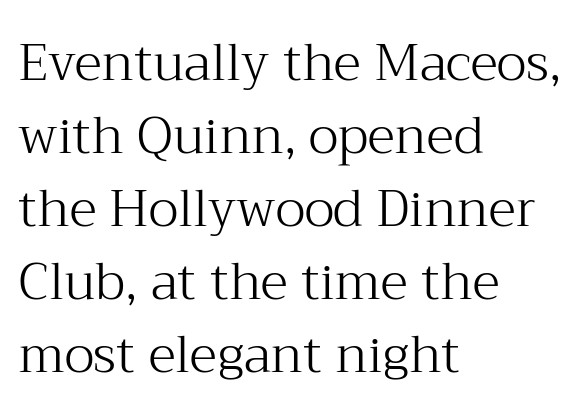
Q: Is the text bold? A: No.
Q: Is the text italic (slanted)? A: No, it is upright.
Q: Is the typeface a serif or a sans-serif typeface? A: Serif.
Q: Is the text underlined? A: No.
Q: How is the paragraph aligned? A: Left-aligned.
Q: Is the spacing between letters normal or unusually wide? A: Normal.
Q: Is the spacing between lines tight, normal or loose? A: Normal.
Q: Width (condensed, normal, or wide)? A: Normal.
Q: Stroke contrast? A: Medium.
Q: x-height? A: Medium.
Q: Monospaced? A: No.
